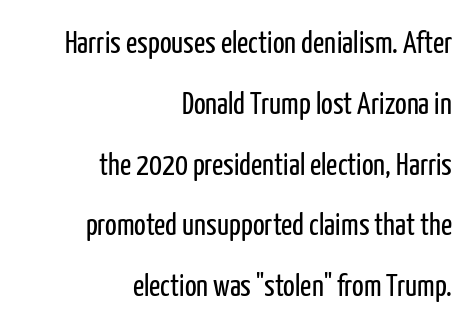
{"serif": "no", "italic": "no", "bold": "no", "weight": "regular", "width": "condensed", "stroke_contrast": "low", "x_height": "medium", "monospaced": "no", "underline": "no", "align": "right", "line_spacing": "loose", "line_spacing_ratio": 1.96, "letter_spacing": "normal", "letter_spacing_em": 0.0, "glyph_px": 31}
